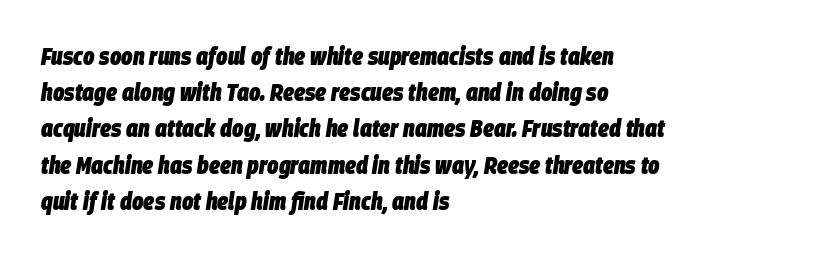
The image shows 24 px bold type, italic (leaning right); set left-aligned, normal line spacing (1.51x), normal letter spacing, not underlined.
